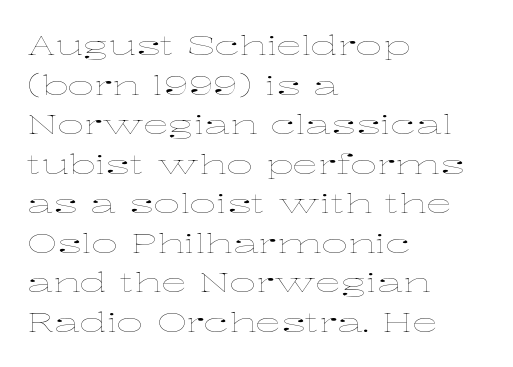
{"italic": "no", "bold": "no", "underline": "no", "align": "left", "line_spacing": "normal", "line_spacing_ratio": 1.52, "letter_spacing": "normal", "letter_spacing_em": 0.0, "glyph_px": 26}
